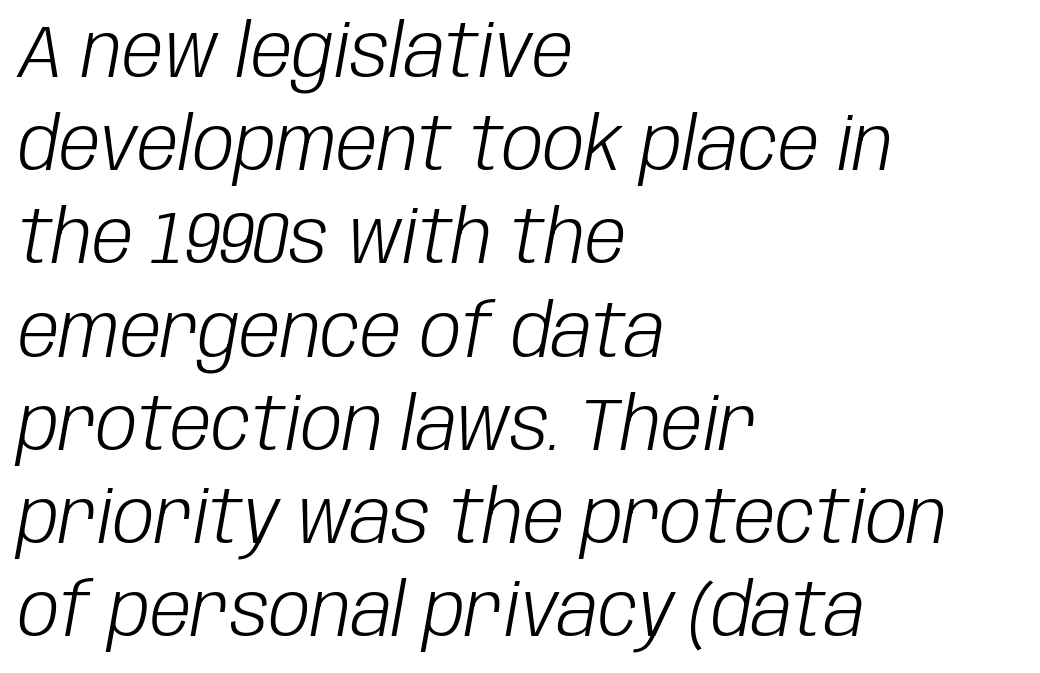
Q: Is the text bold? A: No.
Q: Is the text italic (slanted)? A: Yes, it leans right by about 10 degrees.
Q: Is the text underlined? A: No.
Q: How is the paragraph aligned? A: Left-aligned.
Q: Is the spacing between letters normal or unusually wide? A: Normal.
Q: Is the spacing between lines tight, normal or loose? A: Normal.
Q: Width (condensed, normal, or wide)? A: Condensed.
Q: Stroke contrast? A: Low.
Q: x-height? A: Large.
Q: Monospaced? A: No.
